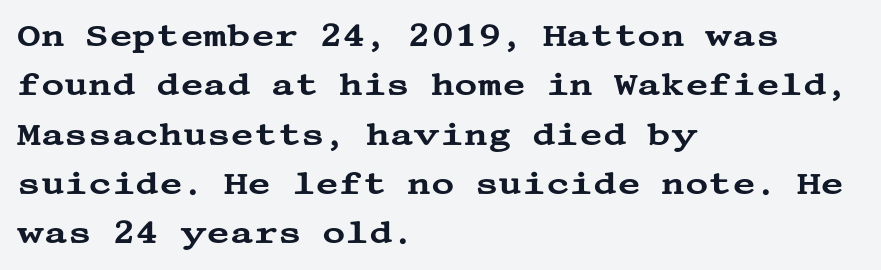
{"serif": "yes", "italic": "no", "width": "wide", "stroke_contrast": "medium", "x_height": "large", "underline": "no", "align": "left", "line_spacing": "normal", "line_spacing_ratio": 1.54, "letter_spacing": "normal", "letter_spacing_em": 0.0, "glyph_px": 32}
